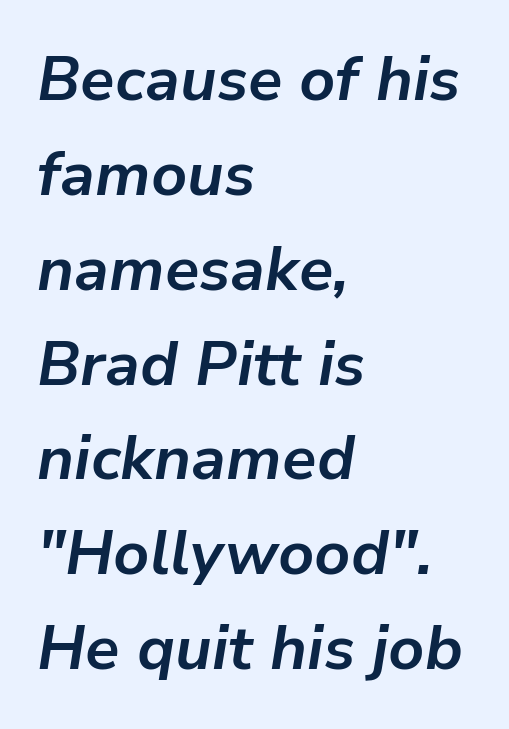
{"italic": "yes", "lean": "right", "slant_degrees": 9, "bold": "yes", "weight": "bold", "width": "normal", "stroke_contrast": "low", "x_height": "medium", "monospaced": "no", "underline": "no", "align": "left", "line_spacing": "normal", "line_spacing_ratio": 1.53, "letter_spacing": "normal", "letter_spacing_em": 0.0, "glyph_px": 62}
